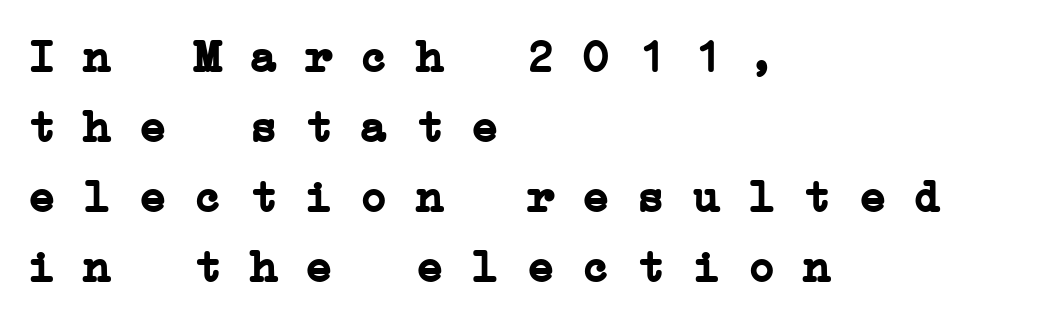
{"serif": "yes", "bold": "yes", "weight": "semibold", "width": "wide", "stroke_contrast": "low", "x_height": "medium", "monospaced": "yes", "underline": "no", "align": "left", "line_spacing": "normal", "line_spacing_ratio": 1.52, "letter_spacing": "normal", "letter_spacing_em": 0.0, "glyph_px": 46}
